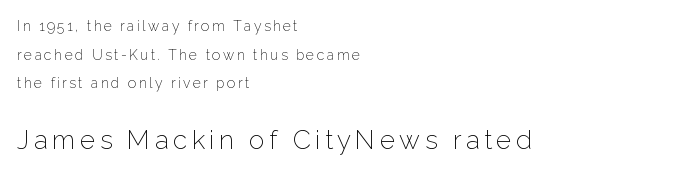
Q: Is the text bold? A: No.
Q: Is the text italic (slanted)? A: No, it is upright.
Q: Is the text underlined? A: No.
Q: How is the paragraph aligned? A: Left-aligned.
Q: Is the spacing between lines tight, normal or loose? A: Loose.
Q: Which block of text is set in a larger size, the first (top) or the second (bottom)? A: The second (bottom) one.
